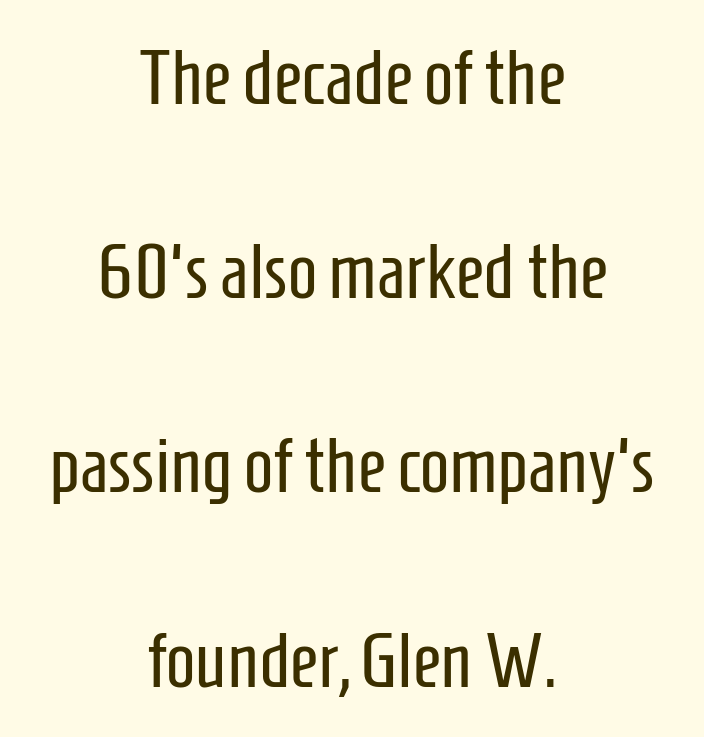
No extra tracking has been applied to these lines. Ink coverage per letter is moderate at most. Quick note: not italic, upright. Regarding leading, the lines here are spaced well apart. The type family on display is of the sans-serif kind.
